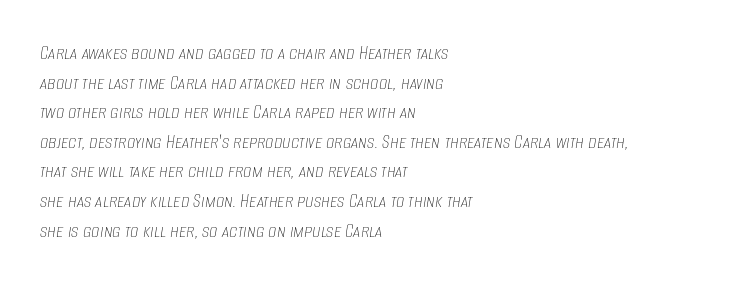
Q: Is the text bold? A: No.
Q: Is the text italic (slanted)? A: Yes, it leans right by about 8 degrees.
Q: Is the text underlined? A: No.
Q: How is the paragraph aligned? A: Left-aligned.
Q: Is the spacing between letters normal or unusually wide? A: Normal.
Q: Is the spacing between lines tight, normal or loose? A: Normal.
